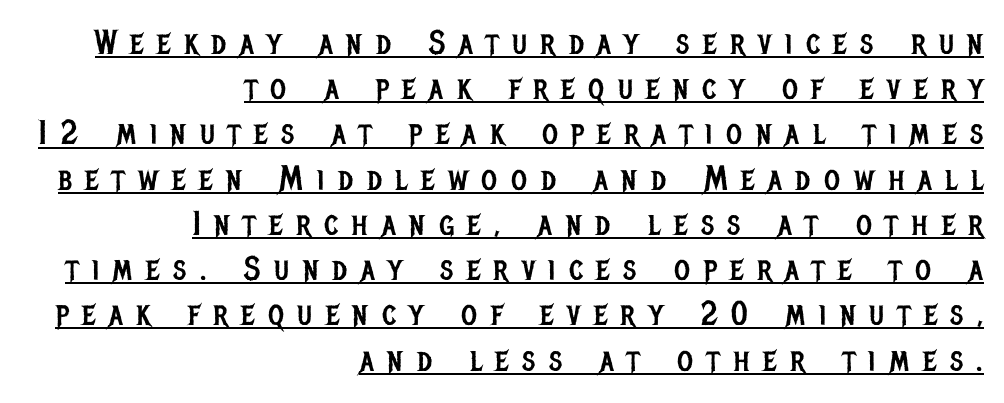
These lines are composed in type without serifs. The text block is weighted toward the right margin, trailing off unevenly leftward. Underline: present. Honestly, the row spacing looks completely unremarkable.
